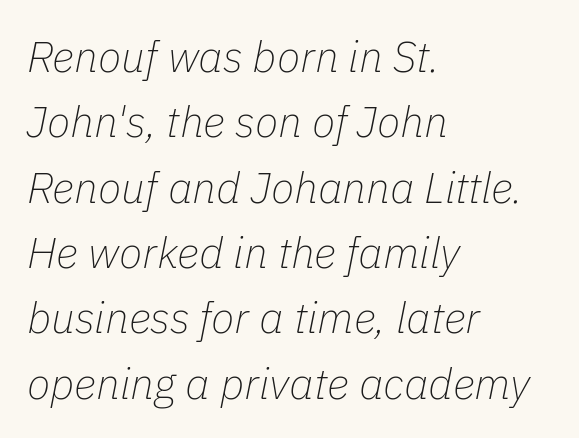
Q: Is the text bold? A: No.
Q: Is the text italic (slanted)? A: Yes, it leans right by about 11 degrees.
Q: Is the text underlined? A: No.
Q: How is the paragraph aligned? A: Left-aligned.
Q: Is the spacing between letters normal or unusually wide? A: Normal.
Q: Is the spacing between lines tight, normal or loose? A: Normal.
Q: Width (condensed, normal, or wide)? A: Normal.
Q: Stroke contrast? A: Low.
Q: x-height? A: Medium.
Q: Monospaced? A: No.
